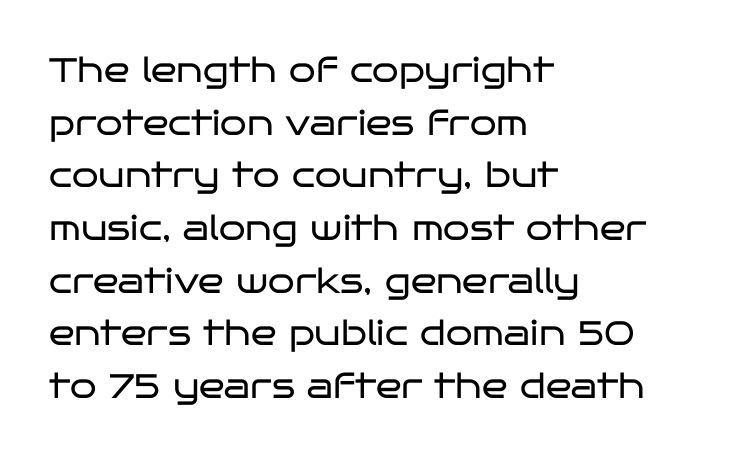
The image shows 34 px regular-weight, wide sans-serif type, upright; set left-aligned, normal line spacing (1.55x), normal letter spacing, not underlined; low stroke contrast and a large x-height.
